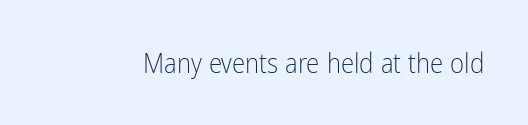
Q: Is the text bold? A: No.
Q: Is the text italic (slanted)? A: No, it is upright.
Q: Is the text underlined? A: No.
Q: Is the spacing between letters normal or unusually wide? A: Normal.
